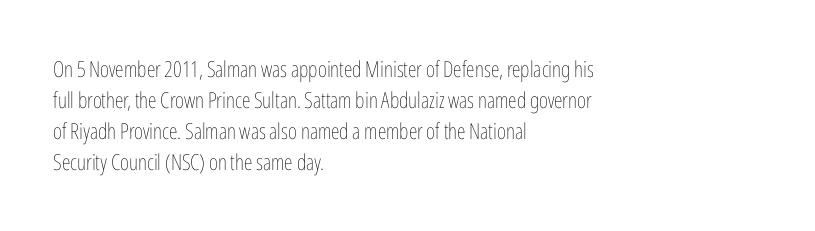
The image shows 22 px text type, upright; set left-aligned, normal line spacing (1.41x), normal letter spacing, not underlined.
